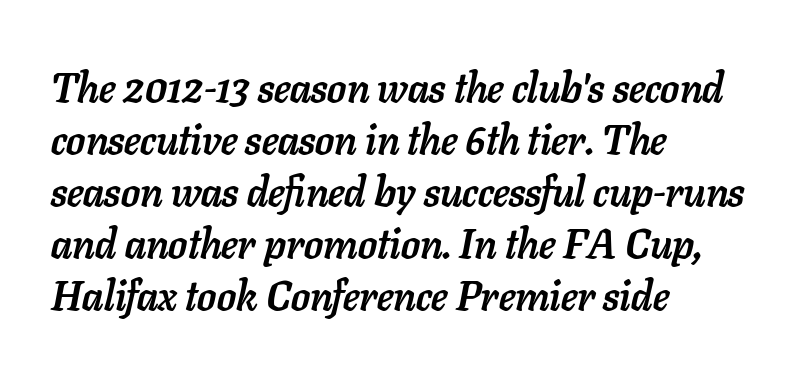
Do the characters align in a grid? No, the font is proportional. The lines in this sample share a left origin and differ only in where they stop. Each row of text sits above clean, open space. I'd describe the lettering as bold — thick and assertive. The letterforms sit shoulder to shoulder at normal distance.
